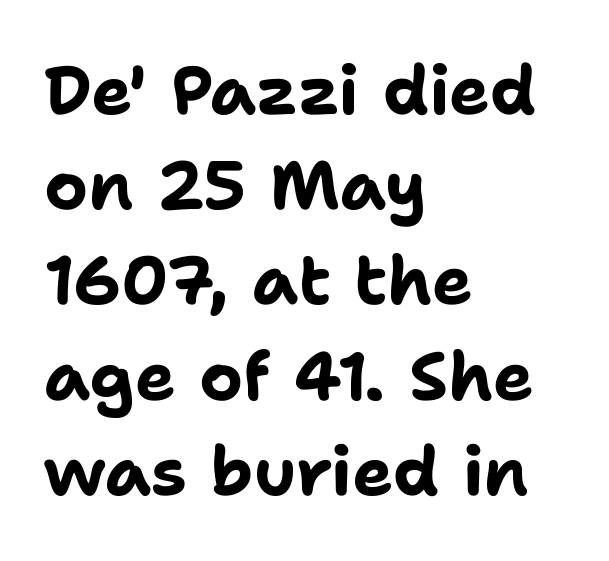
Quick note: not italic, upright. The passage shown is not underscored anywhere. These lines keep a tight, regular rhythm from letter to letter. These lines are rendered in a variable-pitch font.
